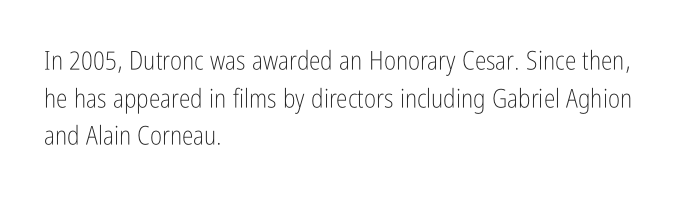
{"italic": "no", "bold": "no", "underline": "no", "align": "left", "line_spacing": "normal", "line_spacing_ratio": 1.45, "letter_spacing": "normal", "letter_spacing_em": 0.0, "glyph_px": 26}
